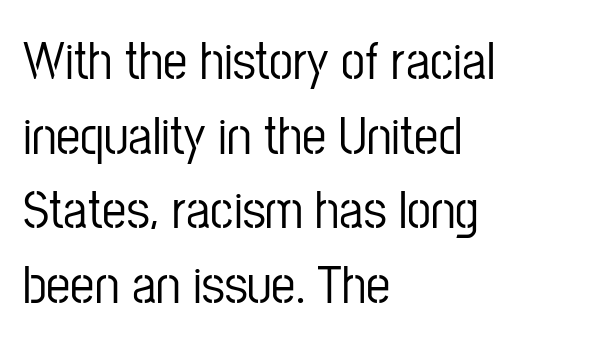
The image shows 54 px condensed sans-serif type, upright; set left-aligned, normal line spacing (1.38x), normal letter spacing, not underlined; low stroke contrast and a medium x-height.
